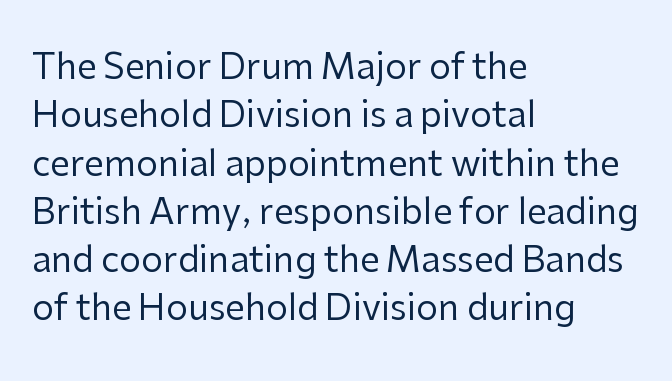
Each letter keeps its own natural width here, so spacing adapts to shape. The space beneath each line is pristine and unruled. Does extra space separate the letters? No, they use regular spacing. The axis of the letterforms is exactly vertical.
